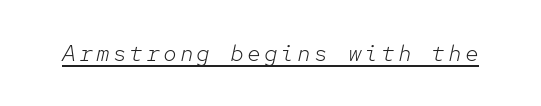
Think standard paragraph weight, or any step lighter than that. Looking at the ascenders, they clearly lean. Does a line run under the words? Yes, clearly.
